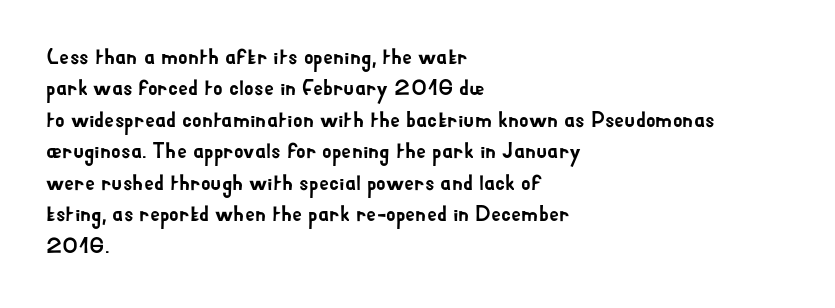
Q: Is the text italic (slanted)? A: No, it is upright.
Q: Is the text underlined? A: No.
Q: How is the paragraph aligned? A: Left-aligned.
Q: Is the spacing between letters normal or unusually wide? A: Normal.
Q: Is the spacing between lines tight, normal or loose? A: Normal.
